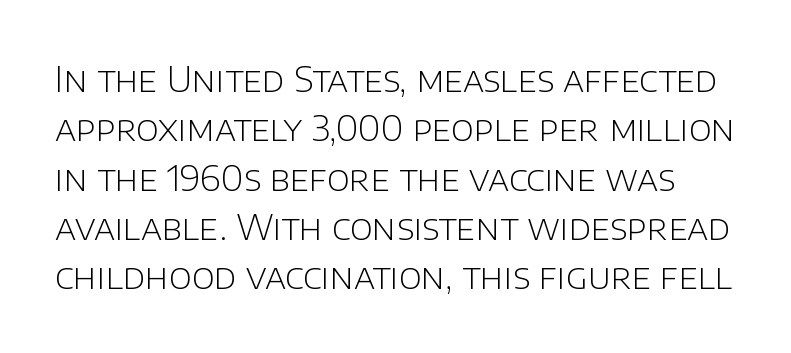
The space directly below the letters is spotless. No feet cap the strokes, marking this as sans-serif type. How would I describe the line gaps? Plain and ordinary. In terms of letterspacing, this is plain default setting. Here the designer chose a conventional face with non-uniform glyph widths. A roman cut, with each character standing at attention.
